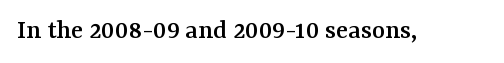
The image shows 28 px serif type, upright; set normal letter spacing, not underlined; medium stroke contrast and a medium x-height.
